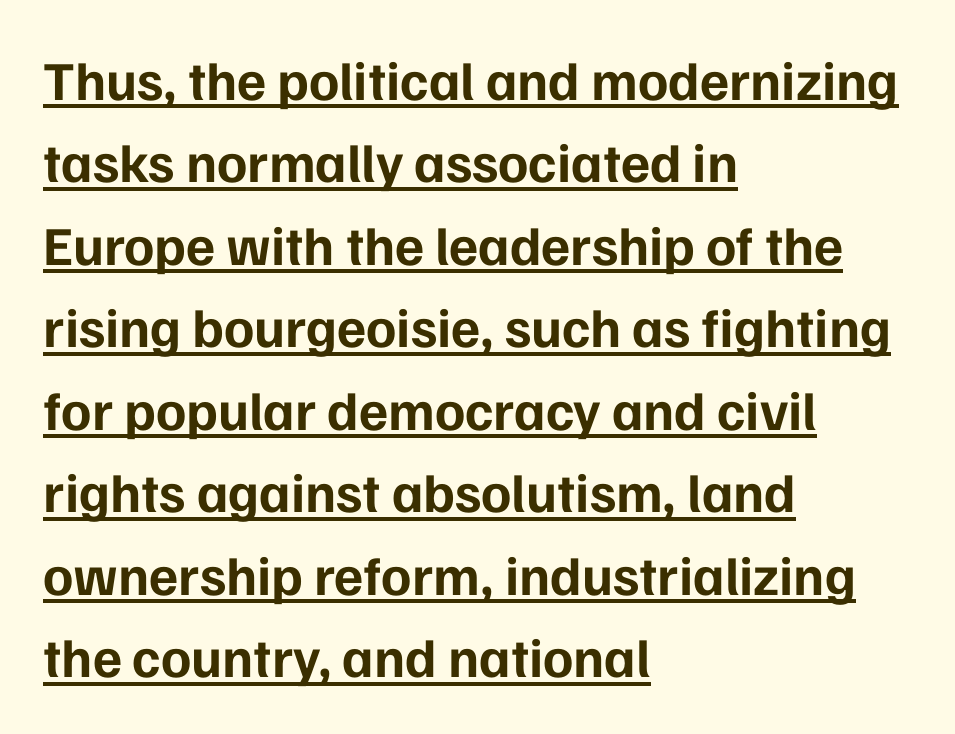
{"serif": "no", "italic": "no", "bold": "yes", "weight": "bold", "width": "normal", "stroke_contrast": "low", "x_height": "medium", "monospaced": "no", "underline": "yes", "align": "left", "line_spacing": "normal", "line_spacing_ratio": 1.5, "letter_spacing": "normal", "letter_spacing_em": 0.0, "glyph_px": 55}
